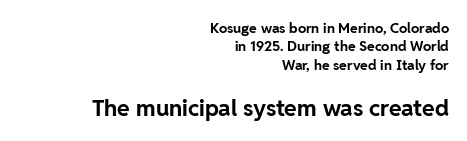
The image shows 23 px bold type, upright; set right-aligned, normal line spacing (1.32x), normal letter spacing, not underlined; the second (bottom) block is 1.64x larger.
